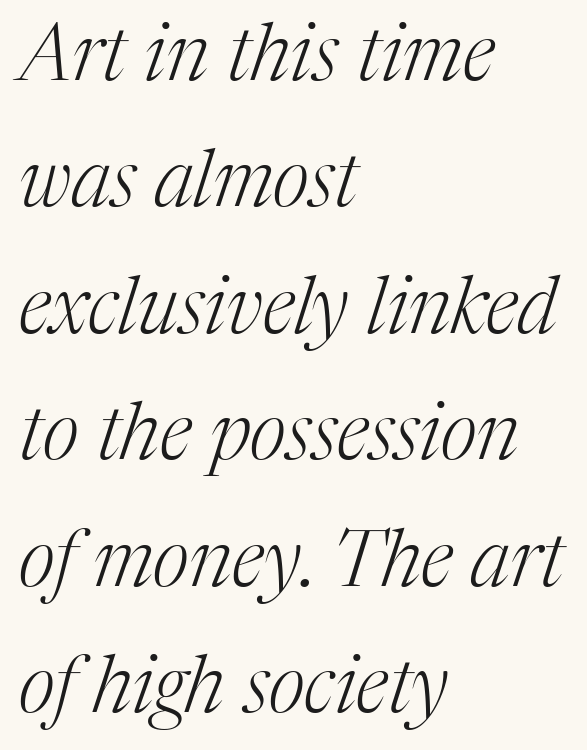
Q: Is the text bold? A: No.
Q: Is the text italic (slanted)? A: Yes, it leans right by about 17 degrees.
Q: Is the typeface a serif or a sans-serif typeface? A: Serif.
Q: Is the text underlined? A: No.
Q: How is the paragraph aligned? A: Left-aligned.
Q: Is the spacing between letters normal or unusually wide? A: Normal.
Q: Is the spacing between lines tight, normal or loose? A: Normal.
Q: Width (condensed, normal, or wide)? A: Normal.
Q: Stroke contrast? A: Medium.
Q: x-height? A: Medium.
Q: Monospaced? A: No.
